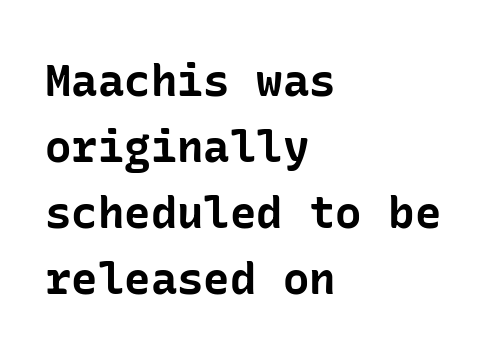
Note: no serifs on the glyphs. Ordinary non-slanted type is in use. The space beneath each line is pristine and unruled. The rendering keeps characters at their native spacing.
